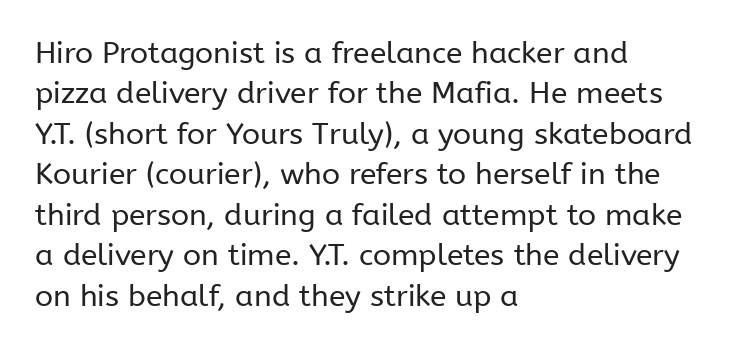
Q: Is the text bold? A: No.
Q: Is the text italic (slanted)? A: No, it is upright.
Q: Is the typeface a serif or a sans-serif typeface? A: Sans-serif.
Q: Is the text underlined? A: No.
Q: How is the paragraph aligned? A: Left-aligned.
Q: Is the spacing between letters normal or unusually wide? A: Normal.
Q: Is the spacing between lines tight, normal or loose? A: Normal.
Q: Width (condensed, normal, or wide)? A: Normal.
Q: Stroke contrast? A: Low.
Q: x-height? A: Medium.
Q: Monospaced? A: No.
